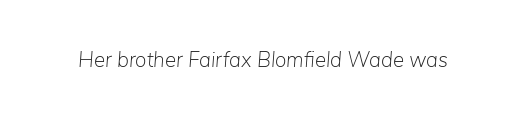
Q: Is the text bold? A: No.
Q: Is the text italic (slanted)? A: Yes, it leans right by about 5 degrees.
Q: Is the text underlined? A: No.
Q: Is the spacing between letters normal or unusually wide? A: Normal.
